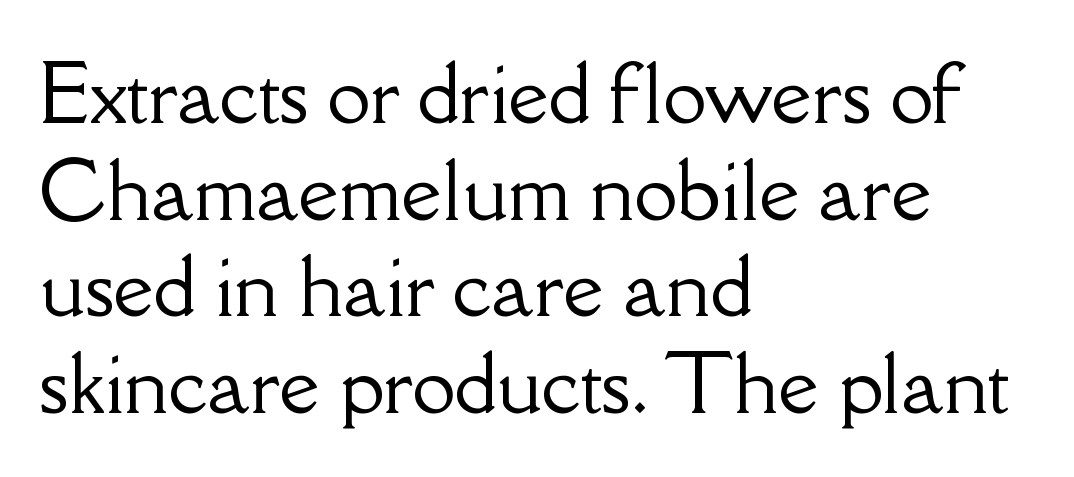
Q: Is the text italic (slanted)? A: No, it is upright.
Q: Is the typeface a serif or a sans-serif typeface? A: Serif.
Q: Is the text underlined? A: No.
Q: How is the paragraph aligned? A: Left-aligned.
Q: Is the spacing between letters normal or unusually wide? A: Normal.
Q: Width (condensed, normal, or wide)? A: Normal.
Q: Stroke contrast? A: Low.
Q: x-height? A: Small.
Q: Monospaced? A: No.
